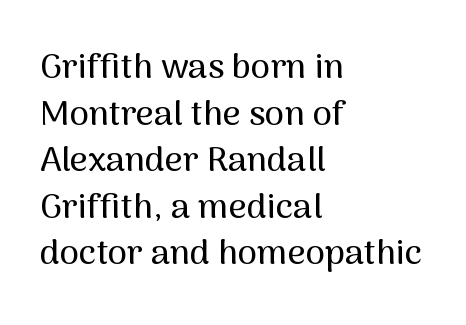
The image shows 35 px sans-serif type, upright; set left-aligned, normal line spacing (1.33x), normal letter spacing, not underlined; medium stroke contrast and a medium x-height.
